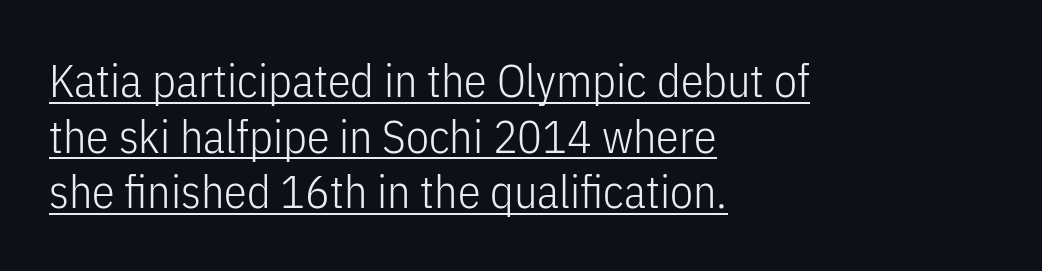
Q: Is the text bold? A: No.
Q: Is the text italic (slanted)? A: No, it is upright.
Q: Is the typeface a serif or a sans-serif typeface? A: Sans-serif.
Q: Is the text underlined? A: Yes.
Q: How is the paragraph aligned? A: Left-aligned.
Q: Is the spacing between letters normal or unusually wide? A: Normal.
Q: Width (condensed, normal, or wide)? A: Condensed.
Q: Stroke contrast? A: Low.
Q: x-height? A: Medium.
Q: Monospaced? A: No.
